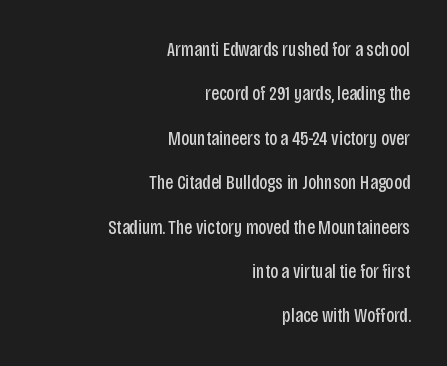
Q: Is the text bold? A: No.
Q: Is the text italic (slanted)? A: No, it is upright.
Q: Is the text underlined? A: No.
Q: How is the paragraph aligned? A: Right-aligned.
Q: Is the spacing between letters normal or unusually wide? A: Normal.
Q: Is the spacing between lines tight, normal or loose? A: Loose.
